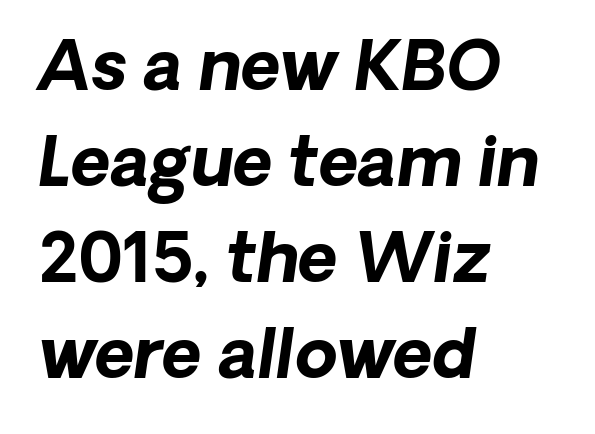
Examine the stroke ends and you'll find no serifs. What's the leading like? Ordinary, nothing unusual. The rendering keeps characters at their native spacing. Do the characters align in a grid? No, the font is proportional.
